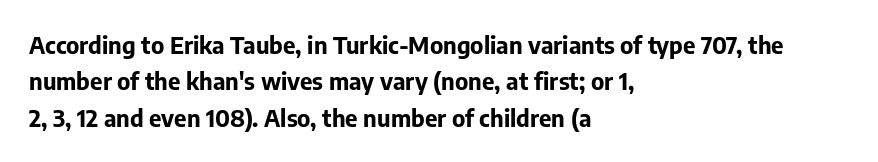
The designer left line spacing at the default. The horizontal fit of the characters is conventional and even. The specimen reads as upright at a glance. The passage shown is not underscored anywhere. The letters are bold, with thick, heavy strokes.
